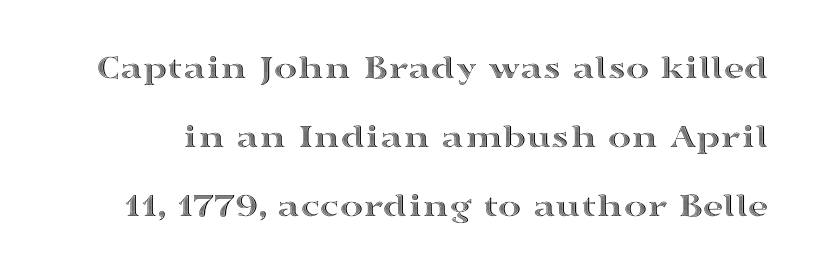
Q: Is the text italic (slanted)? A: No, it is upright.
Q: Is the text underlined? A: No.
Q: Is the spacing between letters normal or unusually wide? A: Normal.
Q: Is the spacing between lines tight, normal or loose? A: Loose.
Q: Width (condensed, normal, or wide)? A: Wide.
Q: x-height? A: Medium.
Q: Monospaced? A: No.
